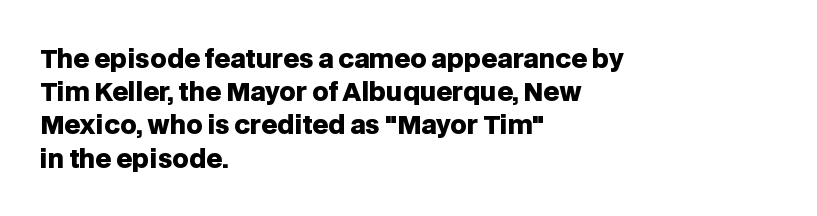
{"italic": "no", "bold": "yes", "underline": "no", "align": "left", "line_spacing": "normal", "line_spacing_ratio": 1.33, "letter_spacing": "normal", "letter_spacing_em": 0.0, "glyph_px": 25}
